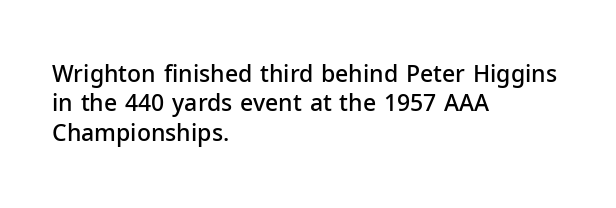
Q: Is the text bold? A: Semi-bold.
Q: Is the text italic (slanted)? A: No, it is upright.
Q: Is the text underlined? A: No.
Q: How is the paragraph aligned? A: Left-aligned.
Q: Is the spacing between letters normal or unusually wide? A: Normal.
Q: Is the spacing between lines tight, normal or loose? A: Normal.
